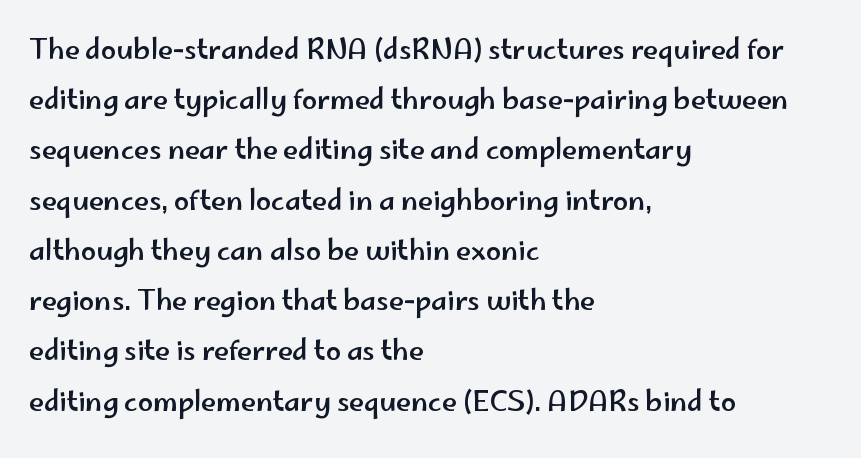
Q: Is the text italic (slanted)? A: No, it is upright.
Q: Is the text underlined? A: No.
Q: How is the paragraph aligned? A: Left-aligned.
Q: Is the spacing between letters normal or unusually wide? A: Normal.
